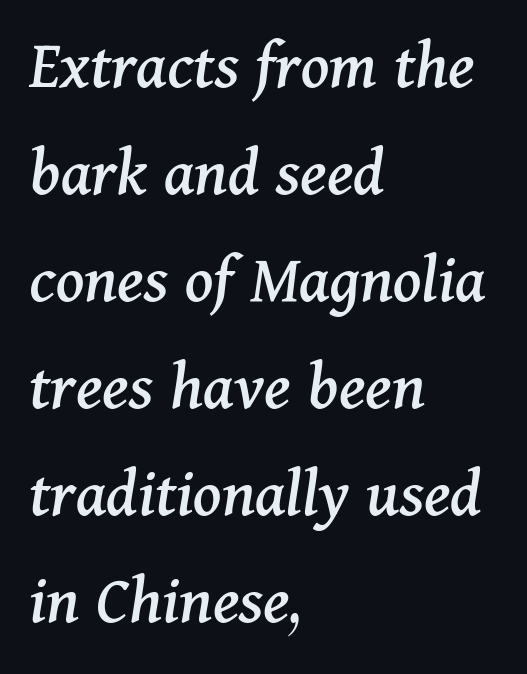
Q: Is the text italic (slanted)? A: Yes, it leans right by about 11 degrees.
Q: Is the typeface a serif or a sans-serif typeface? A: Serif.
Q: Is the text underlined? A: No.
Q: How is the paragraph aligned? A: Left-aligned.
Q: Is the spacing between letters normal or unusually wide? A: Normal.
Q: Is the spacing between lines tight, normal or loose? A: Normal.
Q: Width (condensed, normal, or wide)? A: Normal.
Q: Stroke contrast? A: Medium.
Q: x-height? A: Medium.
Q: Monospaced? A: No.
